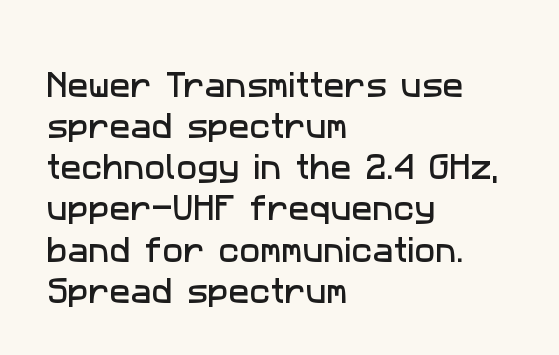
{"serif": "no", "width": "normal", "stroke_contrast": "low", "x_height": "medium", "monospaced": "no", "underline": "no", "align": "left", "line_spacing": "normal", "line_spacing_ratio": 1.47, "letter_spacing": "normal", "letter_spacing_em": 0.0, "glyph_px": 28}
